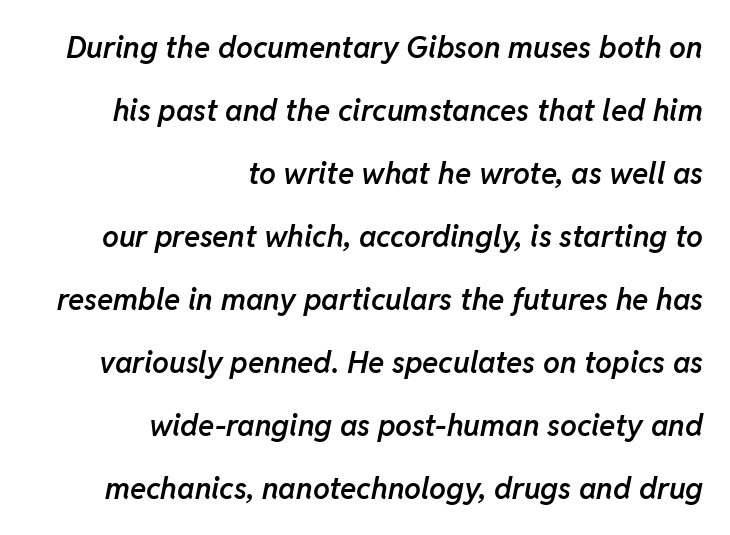
{"italic": "yes", "lean": "right", "slant_degrees": 11, "bold": "semi", "weight": "semibold", "width": "normal", "stroke_contrast": "low", "x_height": "medium", "monospaced": "no", "underline": "no", "align": "right", "line_spacing": "loose", "line_spacing_ratio": 2.1, "letter_spacing": "normal", "letter_spacing_em": 0.0, "glyph_px": 30}
